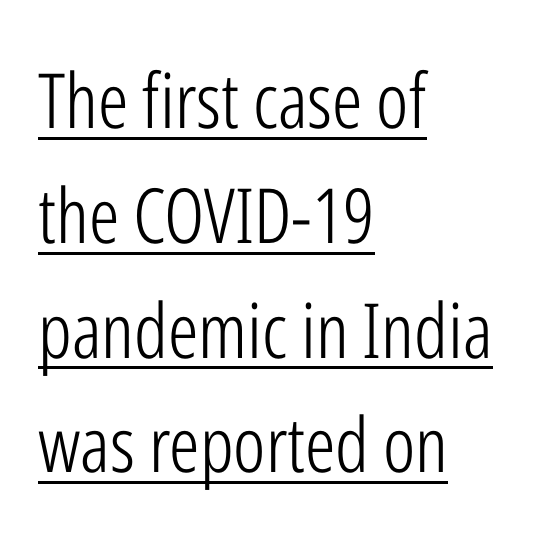
{"serif": "no", "italic": "no", "bold": "no", "weight": "light", "width": "condensed", "stroke_contrast": "low", "x_height": "medium", "monospaced": "no", "underline": "yes", "align": "left", "line_spacing": "normal", "line_spacing_ratio": 1.51, "letter_spacing": "normal", "letter_spacing_em": 0.0, "glyph_px": 76}
